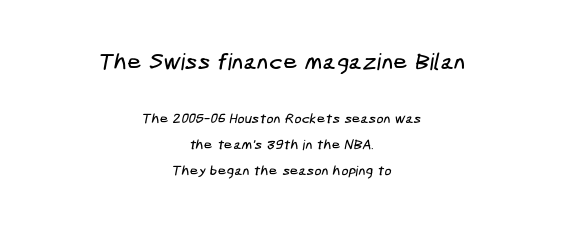
{"underline": "no", "align": "center", "line_spacing_ratio": 1.85, "letter_spacing": "normal", "letter_spacing_em": 0.0, "larger_block": "first", "size_ratio": 1.64, "glyph_px": 23}
